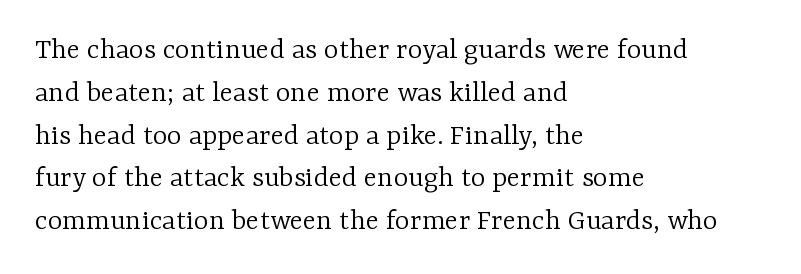
Q: Is the text bold? A: No.
Q: Is the text italic (slanted)? A: No, it is upright.
Q: Is the typeface a serif or a sans-serif typeface? A: Serif.
Q: Is the text underlined? A: No.
Q: How is the paragraph aligned? A: Left-aligned.
Q: Is the spacing between letters normal or unusually wide? A: Normal.
Q: Is the spacing between lines tight, normal or loose? A: Normal.
Q: Width (condensed, normal, or wide)? A: Normal.
Q: Stroke contrast? A: Low.
Q: x-height? A: Medium.
Q: Monospaced? A: No.
